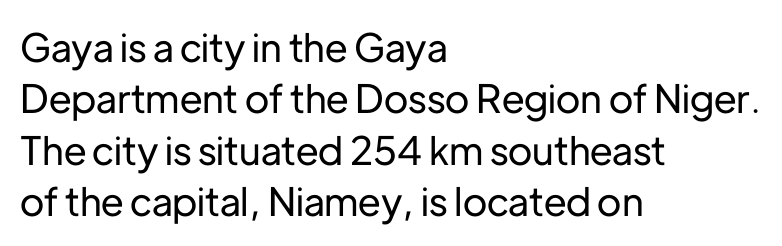
The image shows 39 px sans-serif type, upright; set left-aligned, normal line spacing (1.32x), normal letter spacing, not underlined; low stroke contrast and a medium x-height.
